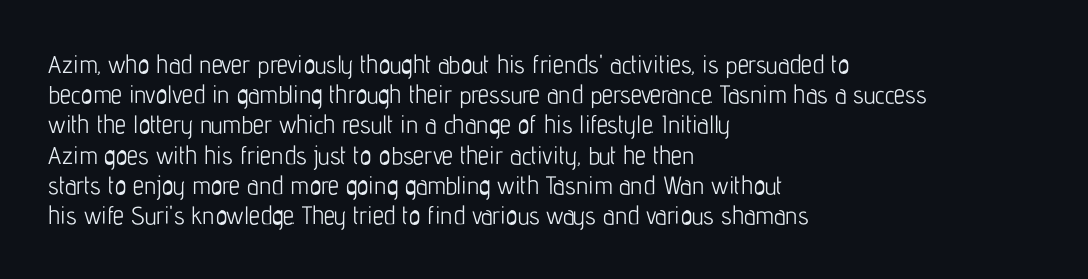
Q: Is the text bold? A: No.
Q: Is the text italic (slanted)? A: No, it is upright.
Q: Is the text underlined? A: No.
Q: How is the paragraph aligned? A: Left-aligned.
Q: Is the spacing between letters normal or unusually wide? A: Normal.
